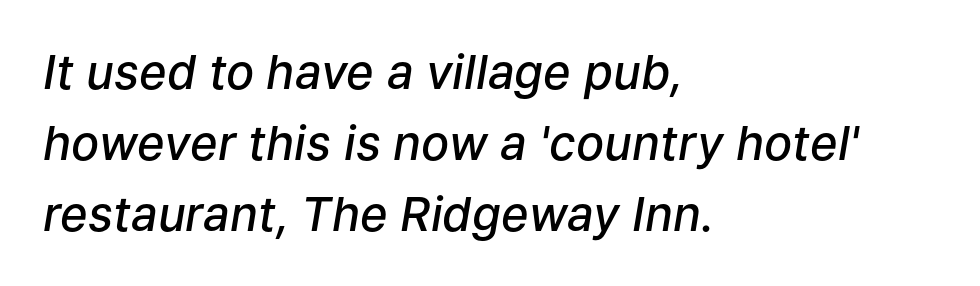
{"italic": "yes", "lean": "right", "slant_degrees": 9, "bold": "semi", "weight": "semibold", "width": "normal", "stroke_contrast": "low", "x_height": "medium", "monospaced": "no", "underline": "no", "align": "left", "line_spacing": "normal", "line_spacing_ratio": 1.51, "letter_spacing": "normal", "letter_spacing_em": 0.0, "glyph_px": 47}
